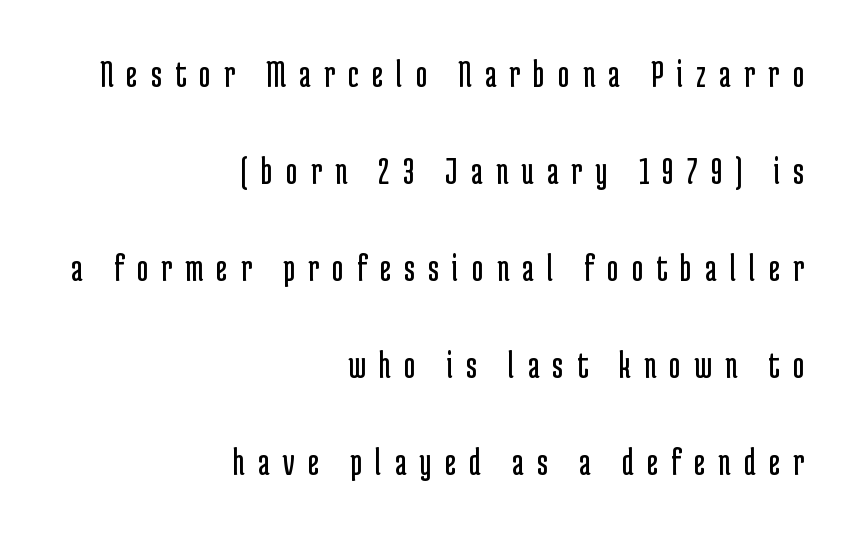
Has an underline been added? It has not. Varying glyph widths throughout — classic text-font behaviour. These lines stand farther apart than default settings would place them. Nothing sits at the stroke ends, so this counts as sans-serif. Nope, not italic — everything's standing straight. Line ends are locked; line starts wander.
